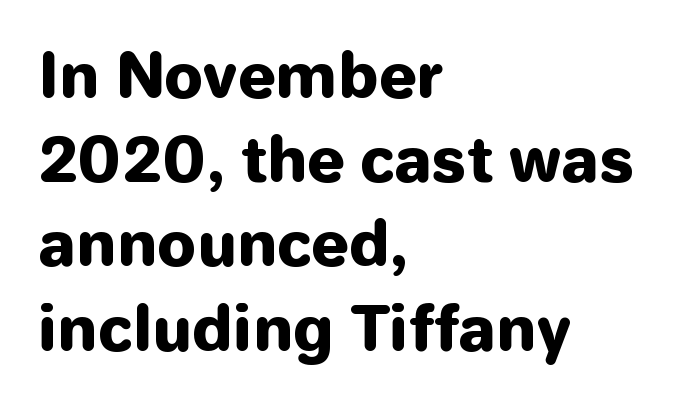
Q: Is the text bold? A: Yes.
Q: Is the text italic (slanted)? A: No, it is upright.
Q: Is the typeface a serif or a sans-serif typeface? A: Sans-serif.
Q: Is the text underlined? A: No.
Q: How is the paragraph aligned? A: Left-aligned.
Q: Is the spacing between letters normal or unusually wide? A: Normal.
Q: Is the spacing between lines tight, normal or loose? A: Normal.
Q: Width (condensed, normal, or wide)? A: Normal.
Q: Stroke contrast? A: Low.
Q: x-height? A: Medium.
Q: Monospaced? A: No.
